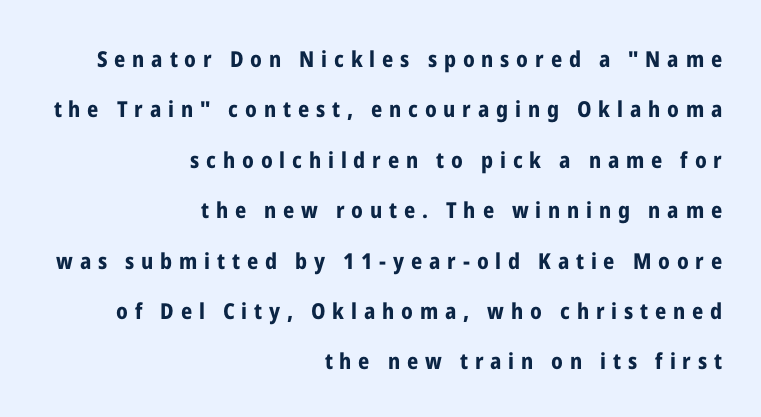
Q: Is the text bold? A: Yes.
Q: Is the text italic (slanted)? A: No, it is upright.
Q: Is the text underlined? A: No.
Q: How is the paragraph aligned? A: Right-aligned.
Q: Is the spacing between letters normal or unusually wide? A: Unusually wide.
Q: Is the spacing between lines tight, normal or loose? A: Loose.
